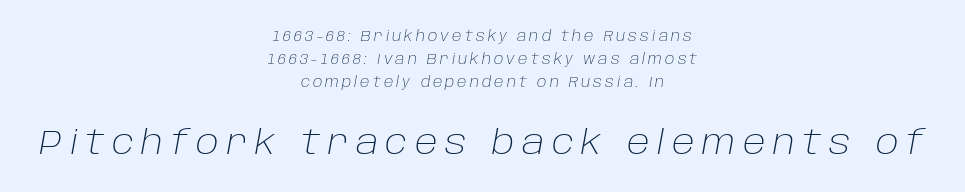
The image shows 34 px light type, italic (leaning right); set centered, normal line spacing (1.66x), unusually wide letter spacing (+0.22 em), not underlined; the second (bottom) block is 2.43x larger; low stroke contrast and a large x-height.
